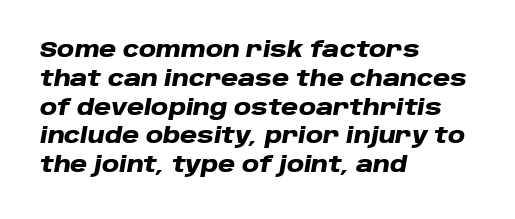
{"italic": "yes", "lean": "right", "slant_degrees": 10, "bold": "yes", "underline": "no", "align": "left", "line_spacing": "normal", "line_spacing_ratio": 1.37, "letter_spacing": "normal", "letter_spacing_em": 0.0, "glyph_px": 21}
